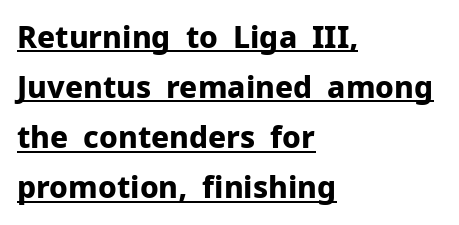
Q: Is the text bold? A: Yes.
Q: Is the text italic (slanted)? A: No, it is upright.
Q: Is the typeface a serif or a sans-serif typeface? A: Sans-serif.
Q: Is the text underlined? A: Yes.
Q: How is the paragraph aligned? A: Left-aligned.
Q: Is the spacing between letters normal or unusually wide? A: Normal.
Q: Is the spacing between lines tight, normal or loose? A: Normal.
Q: Width (condensed, normal, or wide)? A: Normal.
Q: Stroke contrast? A: Low.
Q: x-height? A: Medium.
Q: Monospaced? A: No.
